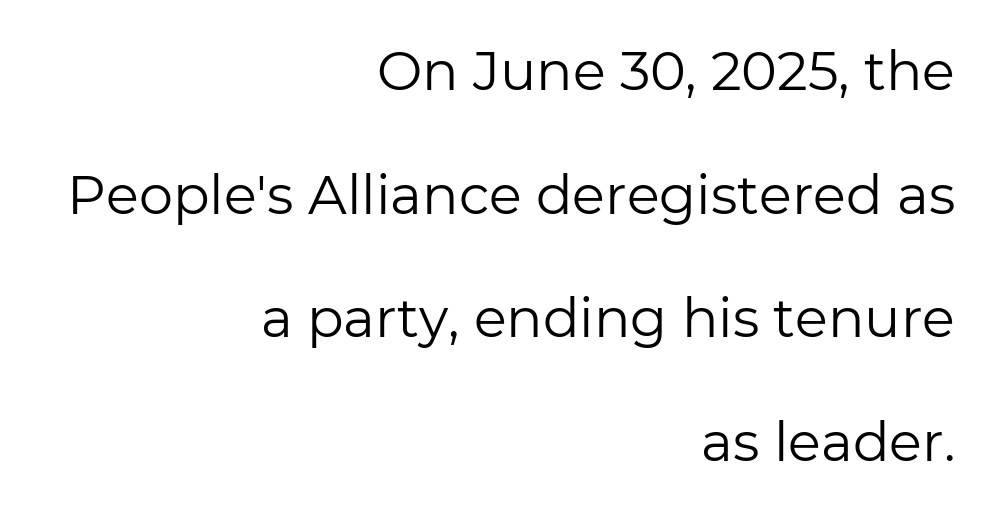
{"serif": "no", "italic": "no", "bold": "no", "weight": "regular", "width": "normal", "stroke_contrast": "low", "x_height": "medium", "monospaced": "no", "underline": "no", "align": "right", "line_spacing": "loose", "line_spacing_ratio": 2.29, "letter_spacing": "normal", "letter_spacing_em": 0.0, "glyph_px": 54}
